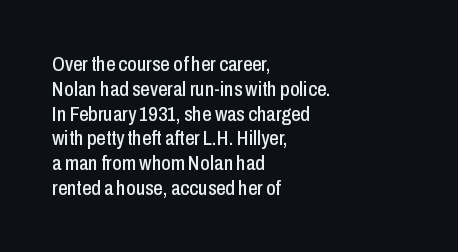
The image shows 21 px text type, upright; set left-aligned, line spacing 1.18x, normal letter spacing, not underlined.
